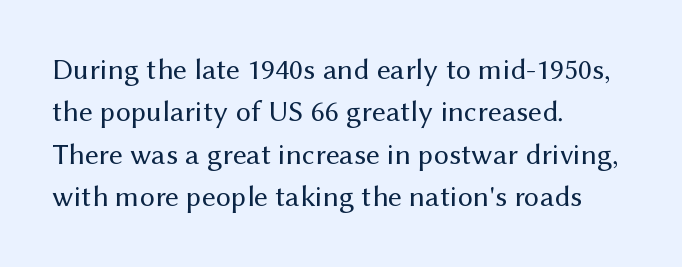
Q: Is the text bold? A: No.
Q: Is the text italic (slanted)? A: No, it is upright.
Q: Is the typeface a serif or a sans-serif typeface? A: Sans-serif.
Q: Is the text underlined? A: No.
Q: How is the paragraph aligned? A: Left-aligned.
Q: Is the spacing between letters normal or unusually wide? A: Normal.
Q: Is the spacing between lines tight, normal or loose? A: Normal.
Q: Width (condensed, normal, or wide)? A: Normal.
Q: Stroke contrast? A: Medium.
Q: x-height? A: Medium.
Q: Monospaced? A: No.
